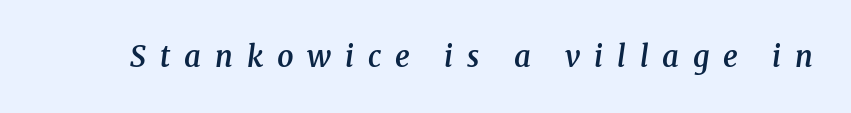
The image shows 29 px semibold serif type, italic (leaning right); set unusually wide letter spacing (+0.48 em), not underlined; medium stroke contrast and a medium x-height.
